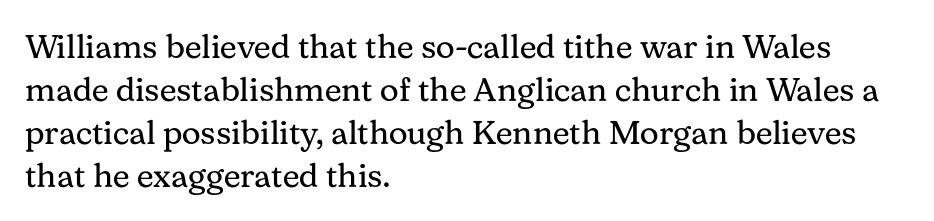
Unbolded letterforms with no extra heft. The type family on display is of the serif kind. Teacher's note: observe the even left margin — that is flush-left alignment. The face used here is proportionally spaced, like ordinary book or web type.
